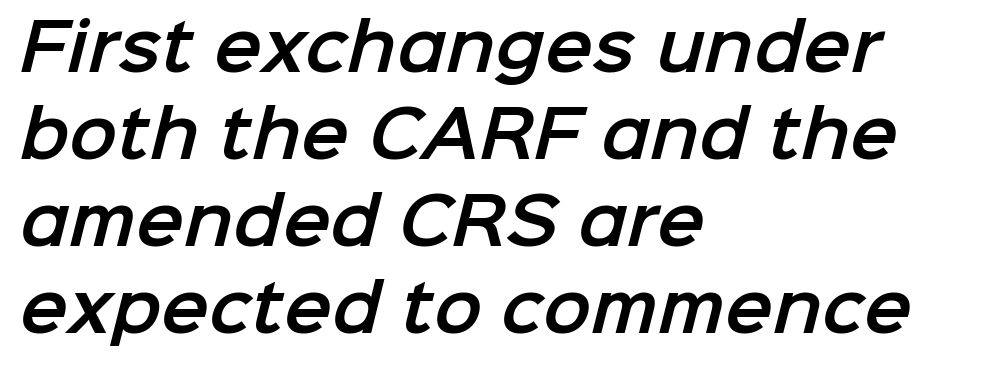
{"serif": "no", "width": "normal", "stroke_contrast": "low", "x_height": "medium", "monospaced": "no", "underline": "no", "align": "left", "line_spacing": "normal", "line_spacing_ratio": 1.36, "letter_spacing": "normal", "letter_spacing_em": 0.0, "glyph_px": 64}
